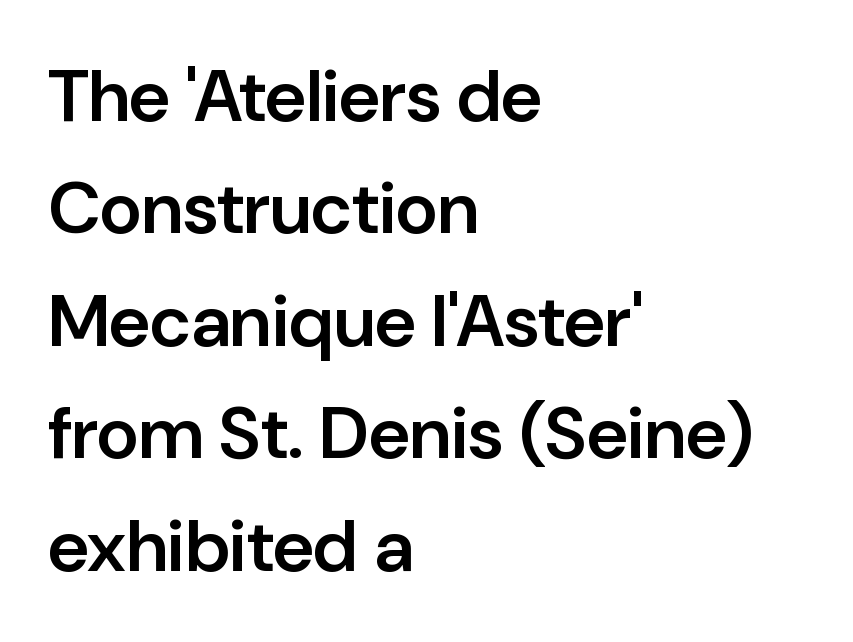
The image shows 73 px semibold sans-serif type, upright; set left-aligned, normal line spacing (1.54x), normal letter spacing, not underlined; low stroke contrast and a medium x-height.
